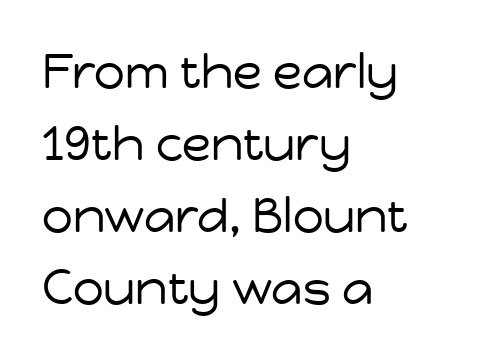
This rendering uses left alignment, leaving the right contour irregular. Nothing unusual about the tracking: characters are spaced as the font intends. The typeface has the unassuming heft of standard copy or less. Is this a sans? Yes — the strokes have no serifs. Spacing verdict: proportional, widths tailored to each character. Vertically, the passage feels balanced, rows spaced as you'd expect.
